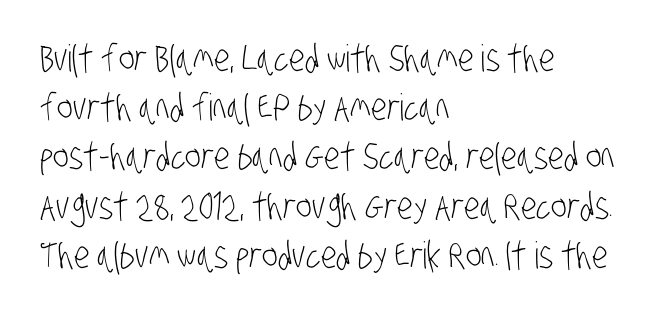
Q: Is the text bold? A: No.
Q: Is the typeface a serif or a sans-serif typeface? A: Sans-serif.
Q: Is the text underlined? A: No.
Q: How is the paragraph aligned? A: Left-aligned.
Q: Is the spacing between letters normal or unusually wide? A: Normal.
Q: Is the spacing between lines tight, normal or loose? A: Normal.
Q: Width (condensed, normal, or wide)? A: Condensed.
Q: Stroke contrast? A: Low.
Q: x-height? A: Large.
Q: Monospaced? A: No.
